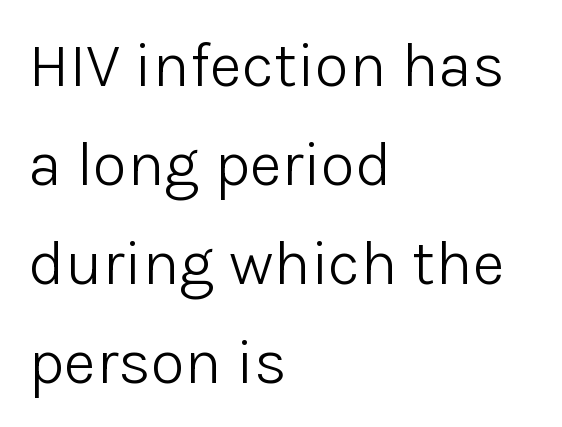
{"serif": "no", "italic": "no", "bold": "no", "weight": "light", "width": "normal", "stroke_contrast": "low", "x_height": "medium", "monospaced": "no", "underline": "no", "align": "left", "line_spacing": "normal", "line_spacing_ratio": 1.57, "letter_spacing": "normal", "letter_spacing_em": 0.0, "glyph_px": 63}
